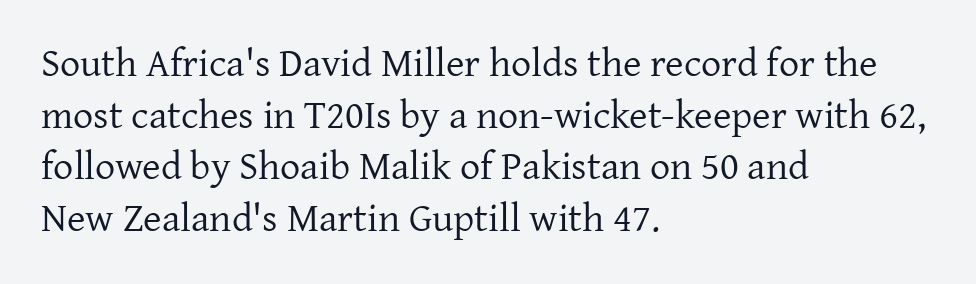
Q: Is the text bold? A: No.
Q: Is the text italic (slanted)? A: No, it is upright.
Q: Is the typeface a serif or a sans-serif typeface? A: Serif.
Q: Is the text underlined? A: No.
Q: How is the paragraph aligned? A: Left-aligned.
Q: Is the spacing between letters normal or unusually wide? A: Normal.
Q: Is the spacing between lines tight, normal or loose? A: Normal.
Q: Width (condensed, normal, or wide)? A: Normal.
Q: Stroke contrast? A: Low.
Q: x-height? A: Medium.
Q: Monospaced? A: No.
